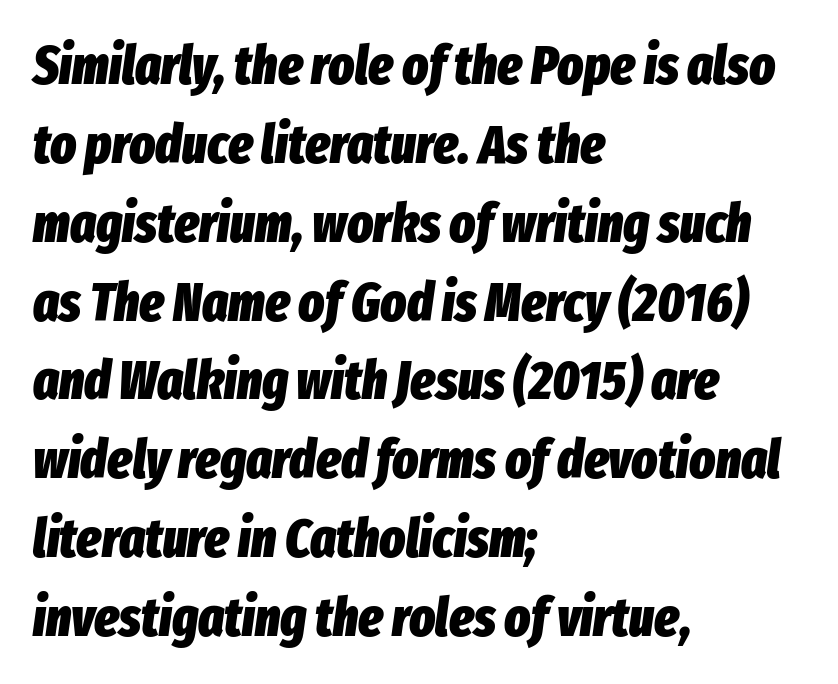
Q: Is the text bold? A: Yes.
Q: Is the text italic (slanted)? A: Yes, it leans right by about 8 degrees.
Q: Is the text underlined? A: No.
Q: How is the paragraph aligned? A: Left-aligned.
Q: Is the spacing between letters normal or unusually wide? A: Normal.
Q: Is the spacing between lines tight, normal or loose? A: Normal.
Q: Width (condensed, normal, or wide)? A: Condensed.
Q: Stroke contrast? A: Low.
Q: x-height? A: Medium.
Q: Monospaced? A: No.
